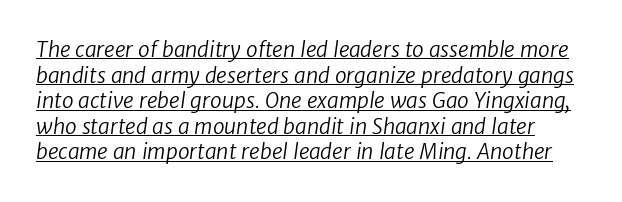
Q: Is the text bold? A: No.
Q: Is the text underlined? A: Yes.
Q: Is the spacing between letters normal or unusually wide? A: Normal.
